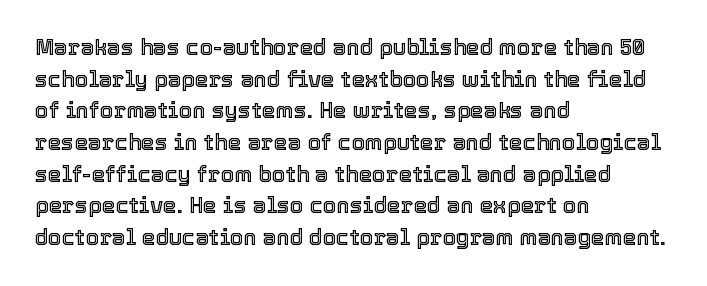
Ordinary non-slanted type is in use. Letter spacing: default. This sample is left-justified, so line endings fall wherever the words run out. Underline: absent. Successive baselines arrive at the customary interval.
